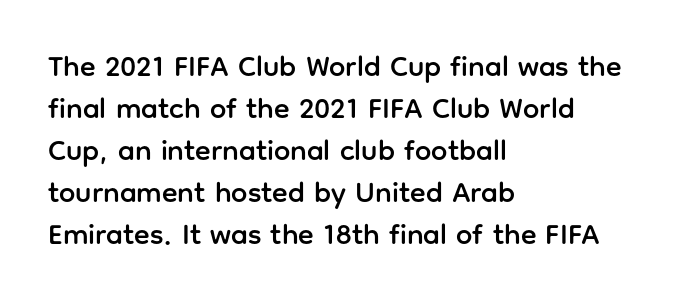
{"serif": "no", "italic": "no", "width": "normal", "stroke_contrast": "low", "x_height": "medium", "monospaced": "no", "underline": "no", "align": "left", "line_spacing": "normal", "line_spacing_ratio": 1.45, "letter_spacing": "normal", "letter_spacing_em": 0.0, "glyph_px": 29}
